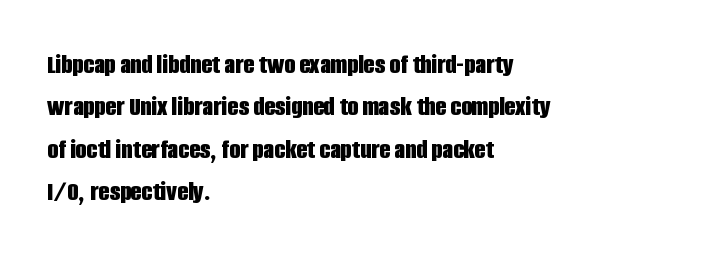
Q: Is the text bold? A: Yes.
Q: Is the text italic (slanted)? A: No, it is upright.
Q: Is the typeface a serif or a sans-serif typeface? A: Sans-serif.
Q: Is the text underlined? A: No.
Q: How is the paragraph aligned? A: Left-aligned.
Q: Is the spacing between letters normal or unusually wide? A: Normal.
Q: Is the spacing between lines tight, normal or loose? A: Normal.
Q: Width (condensed, normal, or wide)? A: Condensed.
Q: Stroke contrast? A: Low.
Q: x-height? A: Large.
Q: Monospaced? A: No.
